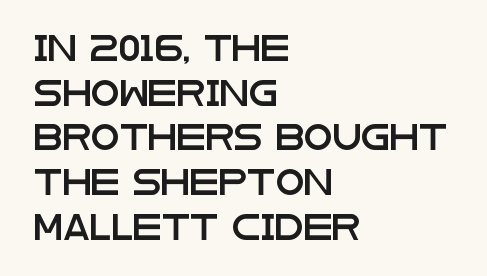
{"italic": "no", "underline": "no", "align": "left", "line_spacing_ratio": 1.72, "letter_spacing": "normal", "letter_spacing_em": 0.0, "glyph_px": 26}
